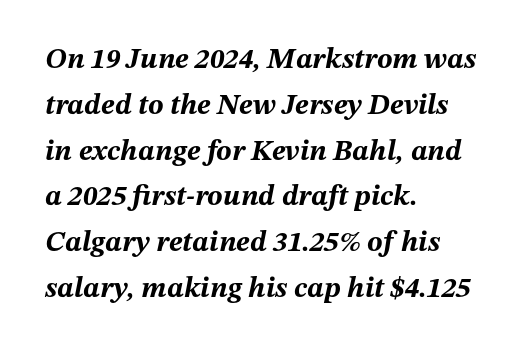
The image shows 29 px bold type, italic (leaning right); set left-aligned, normal line spacing (1.58x), normal letter spacing, not underlined; medium stroke contrast and a medium x-height.
